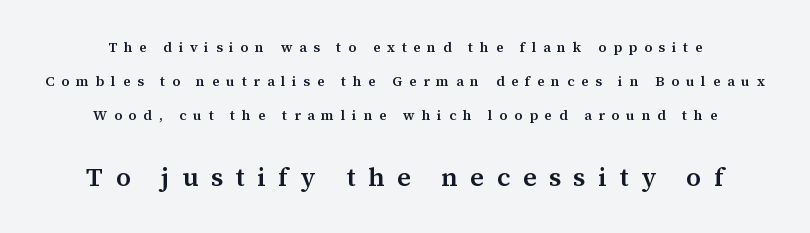
The image shows 26 px text type, upright; set centered, loose line spacing (2.42x), unusually wide letter spacing (+0.48 em), not underlined; the second (bottom) block is 1.86x larger.
